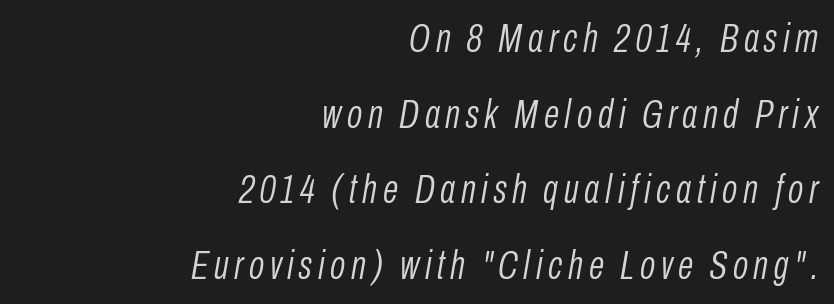
{"italic": "yes", "lean": "right", "slant_degrees": 10, "bold": "no", "weight": "light", "width": "condensed", "stroke_contrast": "low", "x_height": "medium", "monospaced": "no", "underline": "no", "align": "right", "line_spacing_ratio": 1.89, "glyph_px": 40}
